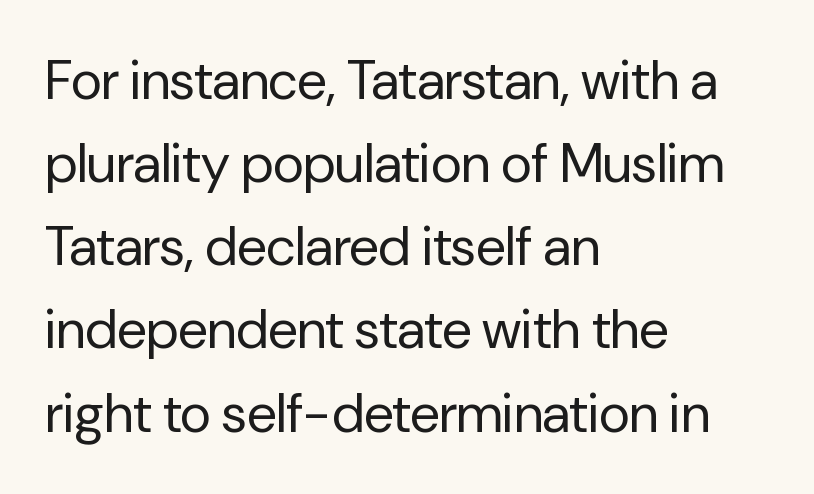
The image shows 54 px regular-weight sans-serif type, upright; set left-aligned, normal line spacing (1.54x), normal letter spacing, not underlined; low stroke contrast and a medium x-height.
